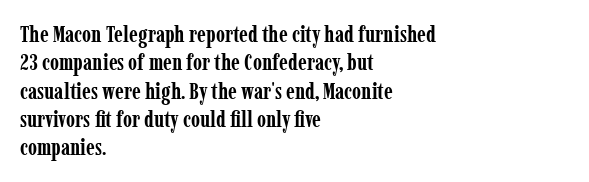
{"italic": "no", "bold": "yes", "underline": "no", "align": "left", "line_spacing_ratio": 1.23, "letter_spacing": "normal", "letter_spacing_em": 0.0, "glyph_px": 23}
